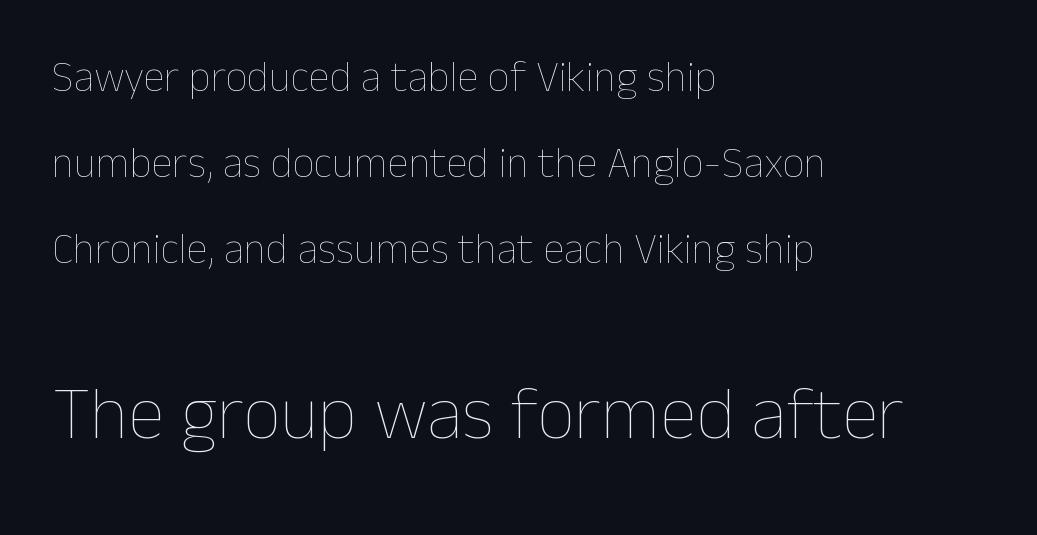
Q: Is the text bold? A: No.
Q: Is the text italic (slanted)? A: No, it is upright.
Q: Is the text underlined? A: No.
Q: How is the paragraph aligned? A: Left-aligned.
Q: Is the spacing between letters normal or unusually wide? A: Normal.
Q: Is the spacing between lines tight, normal or loose? A: Loose.
Q: Which block of text is set in a larger size, the first (top) or the second (bottom)? A: The second (bottom) one.
Q: Width (condensed, normal, or wide)? A: Normal.
Q: Stroke contrast? A: Low.
Q: x-height? A: Medium.
Q: Monospaced? A: No.
